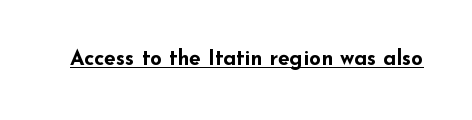
Q: Is the text bold? A: Yes.
Q: Is the text italic (slanted)? A: No, it is upright.
Q: Is the text underlined? A: Yes.
Q: Is the spacing between letters normal or unusually wide? A: Normal.
